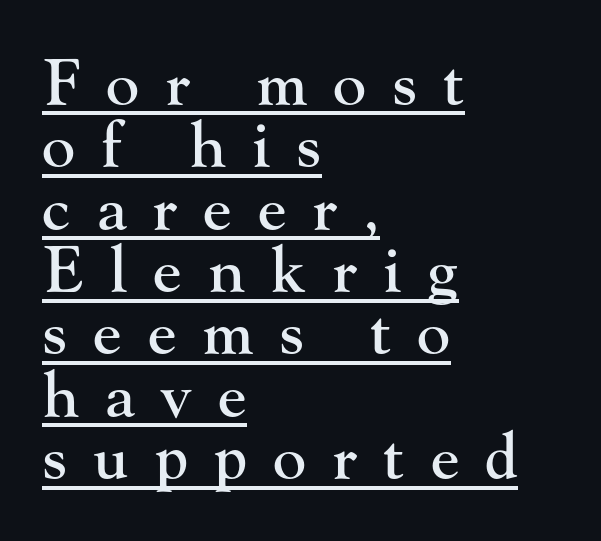
Q: Is the text italic (slanted)? A: No, it is upright.
Q: Is the typeface a serif or a sans-serif typeface? A: Serif.
Q: Is the text underlined? A: Yes.
Q: How is the paragraph aligned? A: Left-aligned.
Q: Is the spacing between letters normal or unusually wide? A: Unusually wide.
Q: Is the spacing between lines tight, normal or loose? A: Tight.
Q: Width (condensed, normal, or wide)? A: Normal.
Q: Stroke contrast? A: High.
Q: x-height? A: Small.
Q: Monospaced? A: No.
